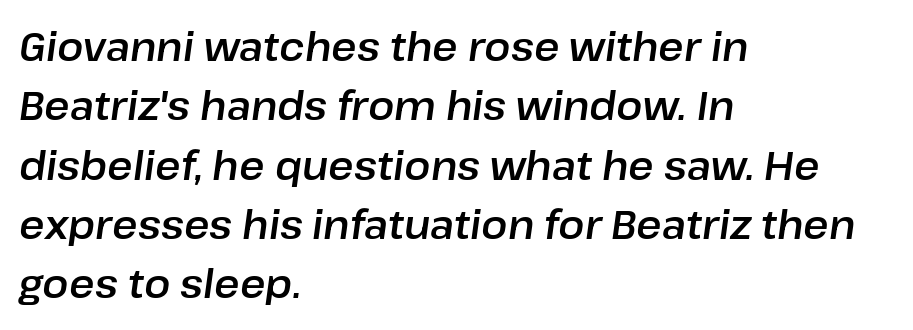
The image shows 39 px text type, italic (leaning right); set left-aligned, normal line spacing (1.52x), normal letter spacing, not underlined; low stroke contrast and a medium x-height.
